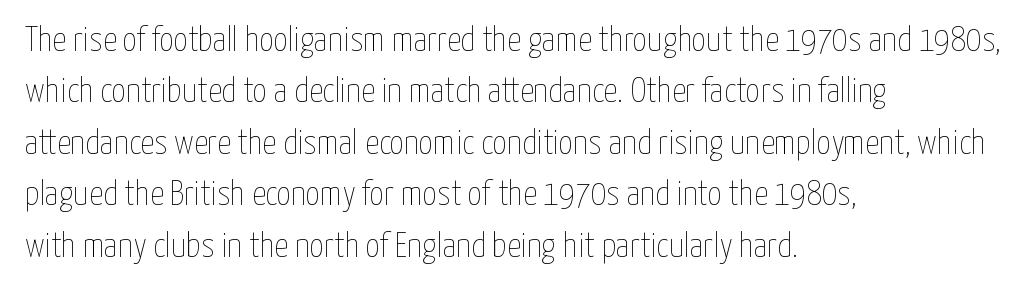
{"italic": "no", "bold": "no", "weight": "thin", "width": "condensed", "stroke_contrast": "low", "x_height": "medium", "monospaced": "no", "underline": "no", "align": "left", "line_spacing": "normal", "line_spacing_ratio": 1.47, "letter_spacing": "normal", "letter_spacing_em": 0.0, "glyph_px": 35}
